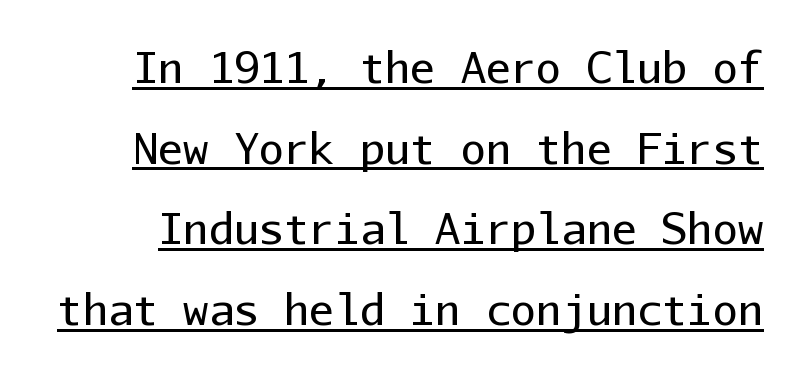
The image shows 42 px regular-weight sans-serif type, upright, monospaced; set loose line spacing (1.92x), normal letter spacing, underlined; low stroke contrast and a medium x-height.
